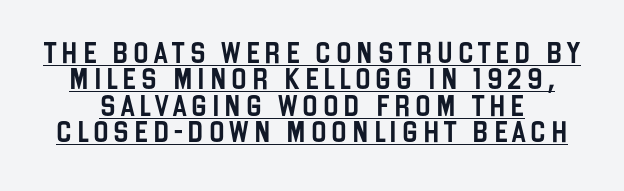
Compared with undecorated copy, this sample adds a rule below the words. Ordinary non-slanted type is in use. Display-style spreading of the glyphs; the letterfit is very open. The leading is moderate, giving the passage an even texture.
